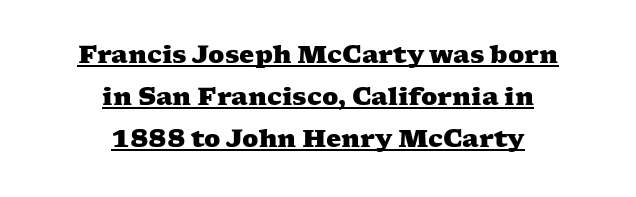
Q: Is the text bold? A: Yes.
Q: Is the text underlined? A: Yes.
Q: How is the paragraph aligned? A: Centered.
Q: Is the spacing between letters normal or unusually wide? A: Normal.
